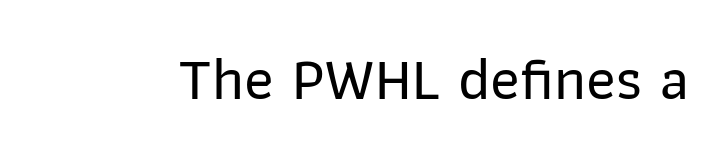
Q: Is the text italic (slanted)? A: No, it is upright.
Q: Is the typeface a serif or a sans-serif typeface? A: Sans-serif.
Q: Is the text underlined? A: No.
Q: Is the spacing between letters normal or unusually wide? A: Normal.
Q: Width (condensed, normal, or wide)? A: Normal.
Q: Stroke contrast? A: Low.
Q: x-height? A: Medium.
Q: Monospaced? A: No.
